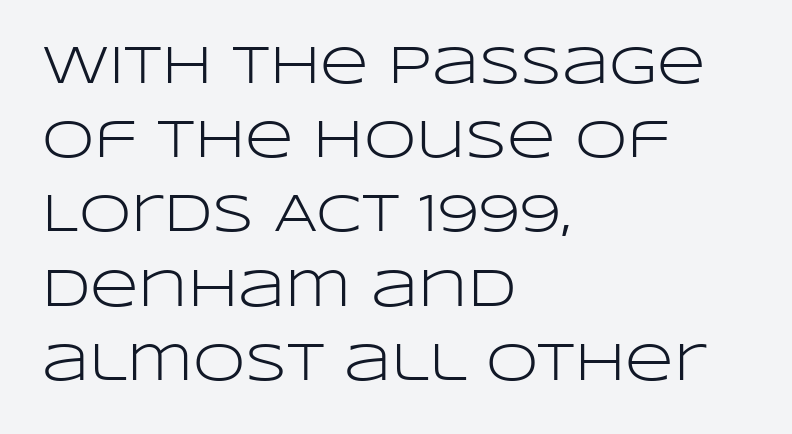
Q: Is the text bold? A: No.
Q: Is the text italic (slanted)? A: No, it is upright.
Q: Is the typeface a serif or a sans-serif typeface? A: Sans-serif.
Q: Is the text underlined? A: No.
Q: How is the paragraph aligned? A: Left-aligned.
Q: Is the spacing between letters normal or unusually wide? A: Normal.
Q: Is the spacing between lines tight, normal or loose? A: Normal.
Q: Width (condensed, normal, or wide)? A: Wide.
Q: Stroke contrast? A: Low.
Q: x-height? A: Large.
Q: Monospaced? A: No.
